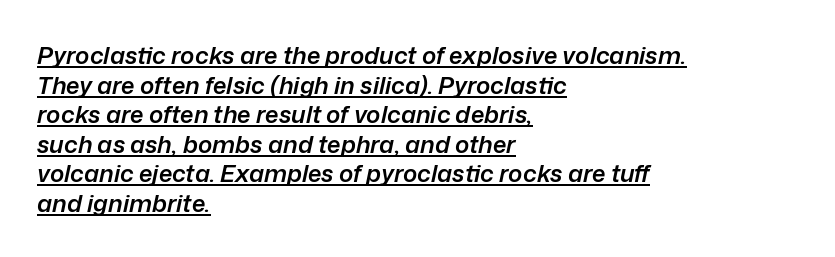
Q: Is the text bold? A: Semi-bold.
Q: Is the text italic (slanted)? A: Yes, it leans right by about 12 degrees.
Q: Is the text underlined? A: Yes.
Q: How is the paragraph aligned? A: Left-aligned.
Q: Is the spacing between letters normal or unusually wide? A: Normal.
